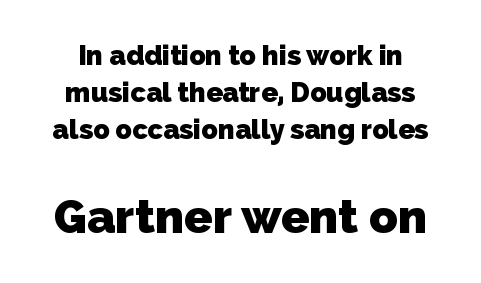
Q: Is the text bold? A: Yes.
Q: Is the typeface a serif or a sans-serif typeface? A: Sans-serif.
Q: Is the text underlined? A: No.
Q: Is the spacing between letters normal or unusually wide? A: Normal.
Q: Is the spacing between lines tight, normal or loose? A: Normal.
Q: Which block of text is set in a larger size, the first (top) or the second (bottom)? A: The second (bottom) one.
Q: Width (condensed, normal, or wide)? A: Normal.
Q: Stroke contrast? A: Low.
Q: x-height? A: Medium.
Q: Monospaced? A: No.
